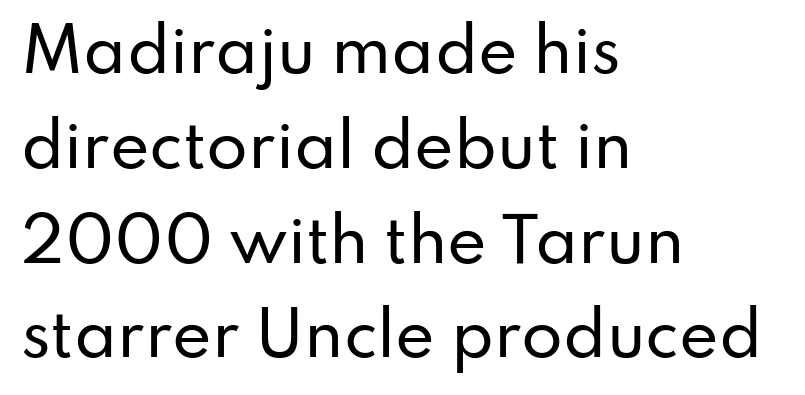
{"serif": "no", "italic": "no", "width": "normal", "stroke_contrast": "low", "x_height": "small", "monospaced": "no", "underline": "no", "align": "left", "line_spacing": "normal", "line_spacing_ratio": 1.58, "letter_spacing": "normal", "letter_spacing_em": 0.0, "glyph_px": 60}
